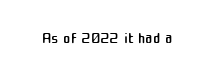
{"italic": "no", "bold": "no", "underline": "no", "letter_spacing": "normal", "letter_spacing_em": 0.0, "glyph_px": 22}
